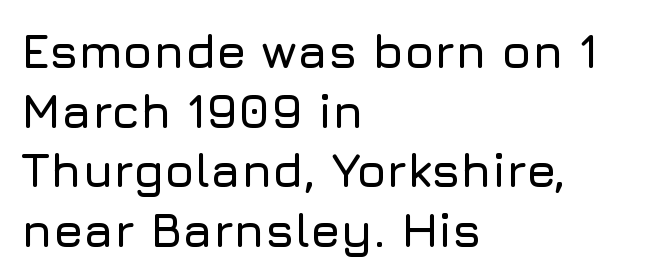
{"serif": "no", "italic": "no", "width": "normal", "stroke_contrast": "low", "x_height": "medium", "monospaced": "no", "underline": "no", "align": "left", "line_spacing_ratio": 1.24, "letter_spacing": "normal", "letter_spacing_em": 0.0, "glyph_px": 48}
